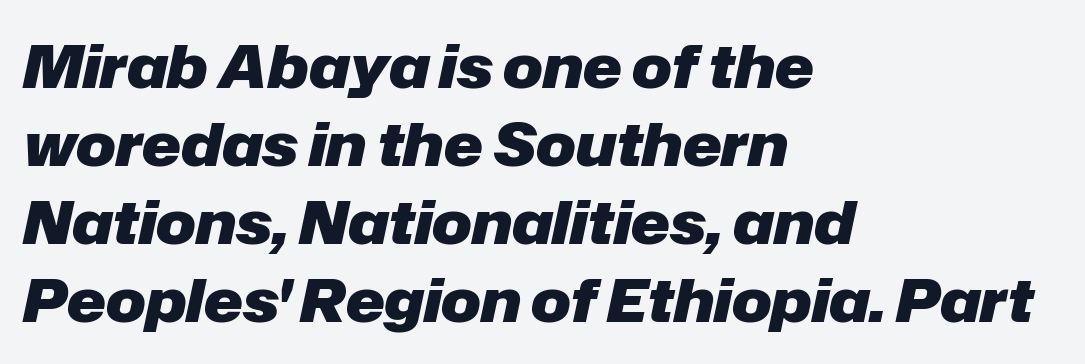
The image shows 59 px heavy type, italic (leaning right); set left-aligned, normal line spacing (1.32x), normal letter spacing, not underlined; low stroke contrast and a medium x-height.
